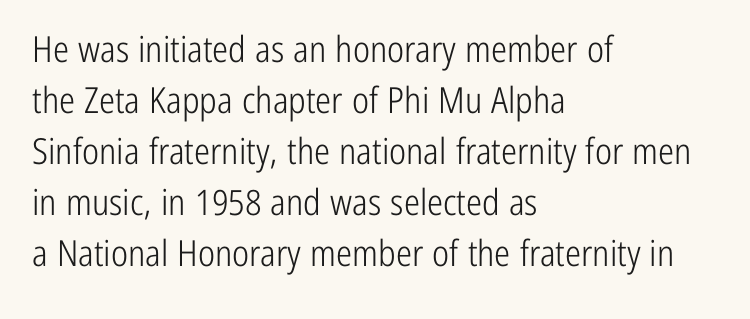
Q: Is the text bold? A: No.
Q: Is the text italic (slanted)? A: No, it is upright.
Q: Is the typeface a serif or a sans-serif typeface? A: Sans-serif.
Q: Is the text underlined? A: No.
Q: How is the paragraph aligned? A: Left-aligned.
Q: Is the spacing between letters normal or unusually wide? A: Normal.
Q: Is the spacing between lines tight, normal or loose? A: Normal.
Q: Width (condensed, normal, or wide)? A: Condensed.
Q: Stroke contrast? A: Low.
Q: x-height? A: Medium.
Q: Monospaced? A: No.
